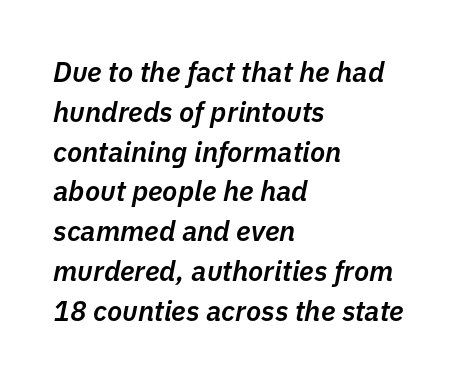
Q: Is the text bold? A: Semi-bold.
Q: Is the text italic (slanted)? A: Yes, it leans right by about 11 degrees.
Q: Is the text underlined? A: No.
Q: How is the paragraph aligned? A: Left-aligned.
Q: Is the spacing between letters normal or unusually wide? A: Normal.
Q: Is the spacing between lines tight, normal or loose? A: Normal.
Q: Width (condensed, normal, or wide)? A: Normal.
Q: Stroke contrast? A: Low.
Q: x-height? A: Medium.
Q: Monospaced? A: No.
